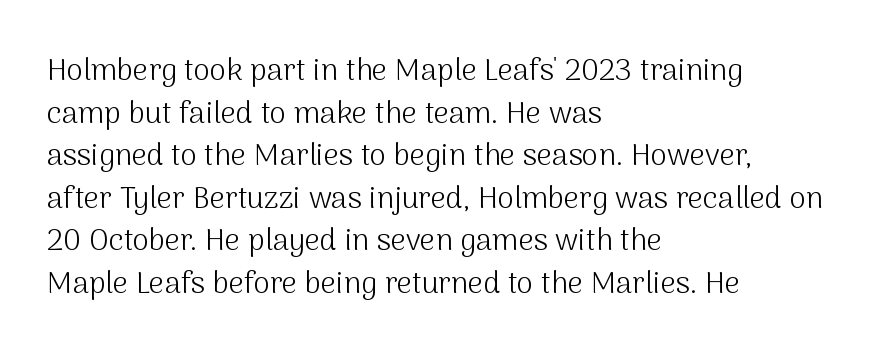
Q: Is the text bold? A: No.
Q: Is the text italic (slanted)? A: No, it is upright.
Q: Is the typeface a serif or a sans-serif typeface? A: Sans-serif.
Q: Is the text underlined? A: No.
Q: How is the paragraph aligned? A: Left-aligned.
Q: Is the spacing between letters normal or unusually wide? A: Normal.
Q: Is the spacing between lines tight, normal or loose? A: Normal.
Q: Width (condensed, normal, or wide)? A: Normal.
Q: Stroke contrast? A: Medium.
Q: x-height? A: Medium.
Q: Monospaced? A: No.
